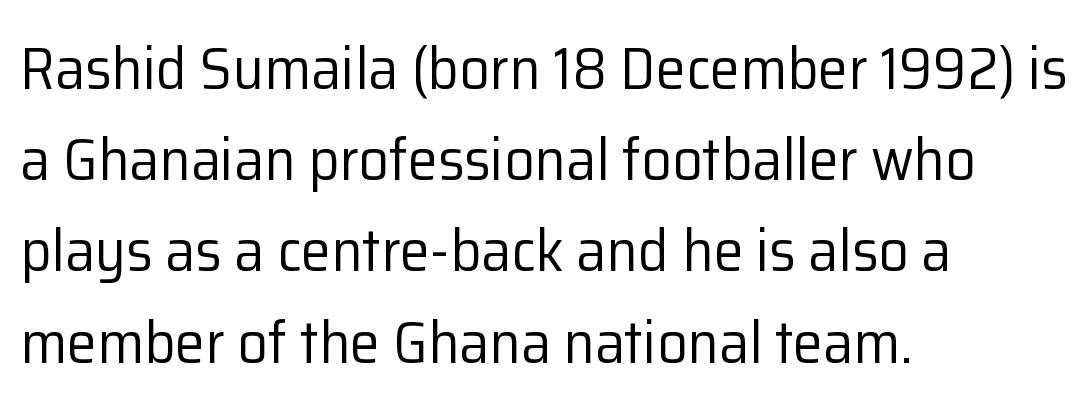
{"serif": "no", "italic": "no", "bold": "no", "weight": "regular", "width": "normal", "stroke_contrast": "low", "x_height": "medium", "monospaced": "no", "underline": "no", "align": "left", "line_spacing": "normal", "line_spacing_ratio": 1.52, "letter_spacing": "normal", "letter_spacing_em": 0.0, "glyph_px": 60}
